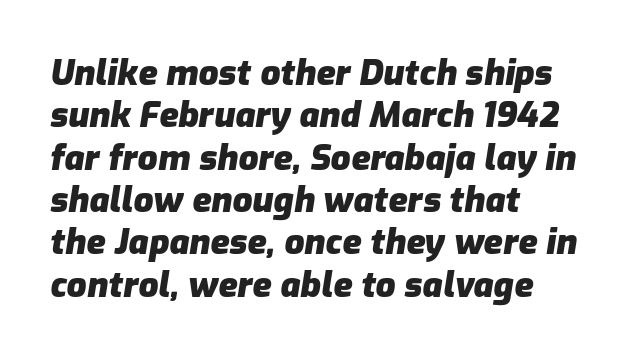
{"italic": "yes", "lean": "right", "slant_degrees": 9, "bold": "yes", "weight": "heavy", "width": "normal", "stroke_contrast": "low", "x_height": "medium", "monospaced": "no", "underline": "no", "align": "left", "line_spacing_ratio": 1.21, "letter_spacing": "normal", "letter_spacing_em": 0.0, "glyph_px": 35}
